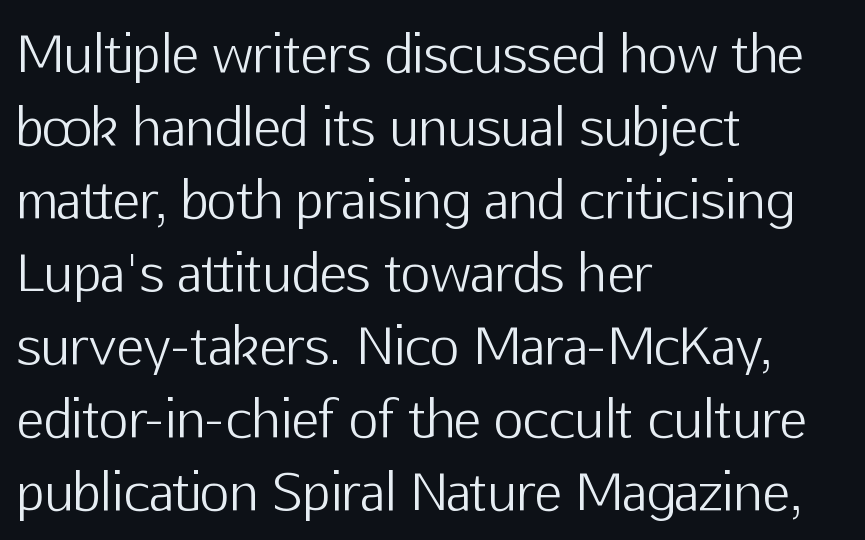
The image shows 51 px light sans-serif type, upright; set left-aligned, normal line spacing (1.43x), normal letter spacing, not underlined; low stroke contrast and a medium x-height.
